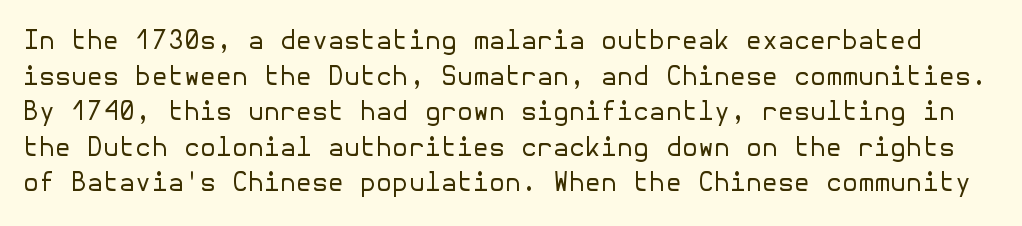
Stems and bowls with no extra thickness — not bold. These lines sit exactly where default settings would place them. Is the letter spacing exaggerated? No — it looks like the ordinary default. Rendered with straight, roman letterforms. The zone under the glyphs is completely vacant.
